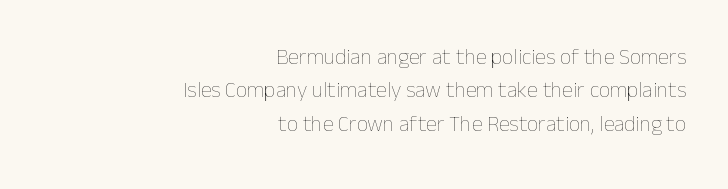
The passage shown stacks its lines at a standard gap. Tall strokes in this sample are plumb rather than angled. The strip under each line holds only bare page. These lines keep a tight, regular rhythm from letter to letter. Notice how the passage keeps a crisp vertical edge on the right only.
